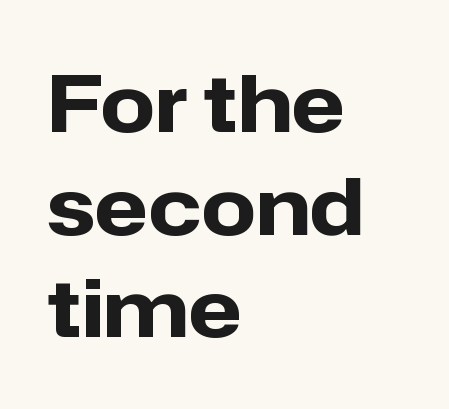
The block of text has a typical density, with ordinary space between rows. Each letter's strokes conclude bluntly, with no projecting serifs. Summary of weight: heavy, a full bold. The lines in this sample share a left origin and differ only in where they stop.
